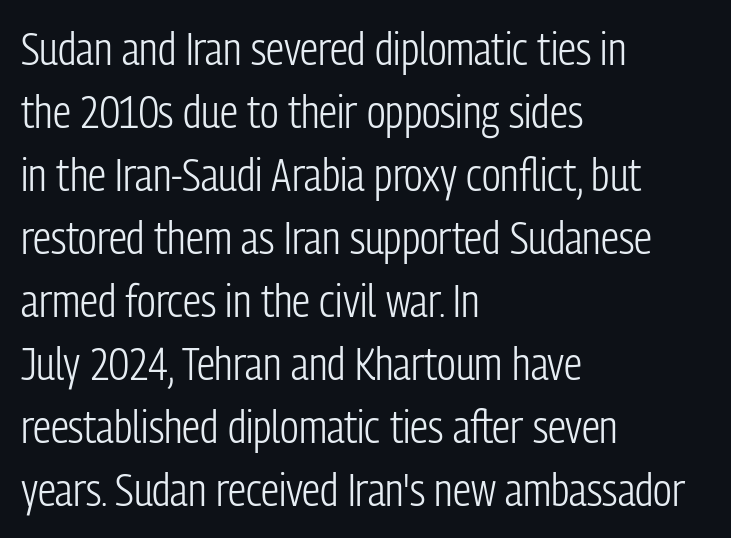
The image shows 45 px light, condensed sans-serif type, upright; set left-aligned, normal line spacing (1.4x), normal letter spacing, not underlined; low stroke contrast and a medium x-height.
